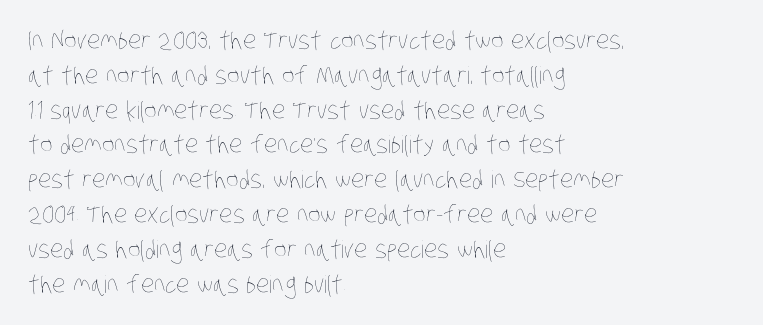
The rendering uses a moderate line-height, typical for paragraphs. These lines stack with their left ends in a neat column. Letter spacing: default. The cut favours lightness, reaching ordinary text weight at its darkest. Letters rest on an invisible, unmarked baseline.
